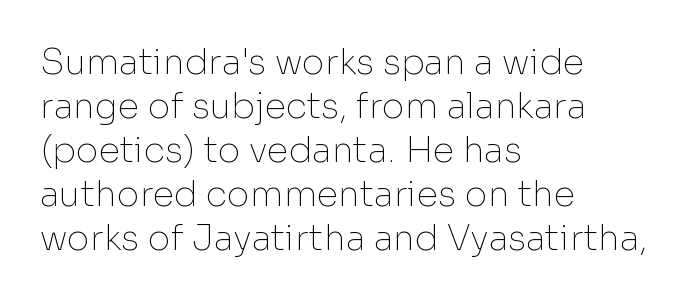
The image shows 35 px thin sans-serif type, upright; set left-aligned, normal line spacing (1.26x), normal letter spacing, not underlined; low stroke contrast and a medium x-height.
